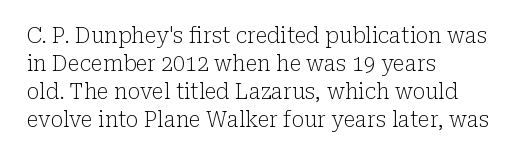
The paragraph has a hard left edge and a soft right edge. Rows of type keep a routine distance in the vertical direction. The letters sit at their default tracking, neither squeezed nor spread. Posture: vertical.
